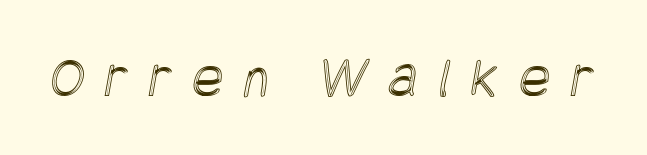
Q: Is the text underlined? A: No.
Q: Is the spacing between letters normal or unusually wide? A: Unusually wide.
Q: Width (condensed, normal, or wide)? A: Condensed.
Q: x-height? A: Large.
